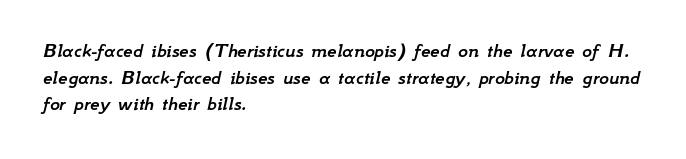
The image shows 21 px text type, italic (leaning right); set left-aligned, normal line spacing (1.27x), normal letter spacing, not underlined.
